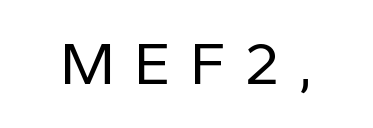
{"serif": "no", "italic": "no", "bold": "no", "weight": "regular", "width": "normal", "stroke_contrast": "low", "x_height": "medium", "monospaced": "no", "underline": "no", "letter_spacing": "wide", "letter_spacing_em": 0.32, "glyph_px": 61}
